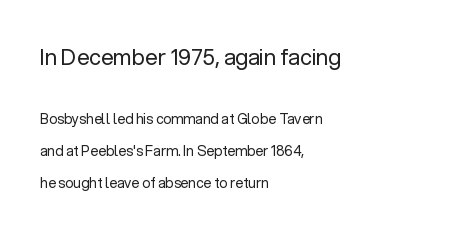
{"italic": "no", "bold": "no", "underline": "no", "align": "left", "line_spacing": "loose", "line_spacing_ratio": 2.29, "letter_spacing": "normal", "letter_spacing_em": 0.0, "larger_block": "first", "size_ratio": 1.57, "glyph_px": 22}
